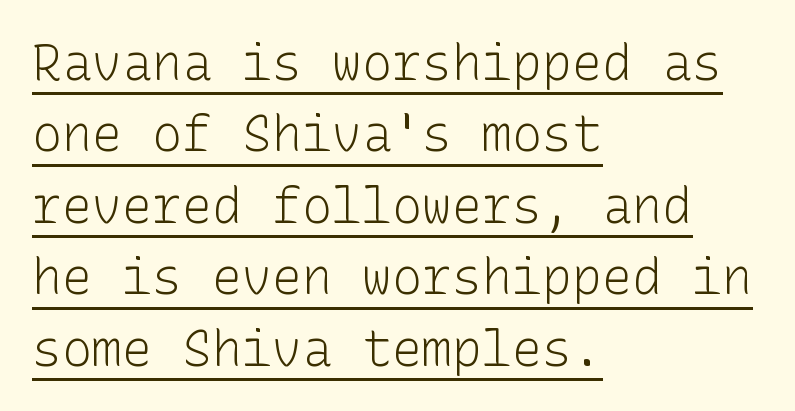
Q: Is the text bold? A: No.
Q: Is the text italic (slanted)? A: No, it is upright.
Q: Is the typeface a serif or a sans-serif typeface? A: Sans-serif.
Q: Is the text underlined? A: Yes.
Q: How is the paragraph aligned? A: Left-aligned.
Q: Is the spacing between letters normal or unusually wide? A: Normal.
Q: Is the spacing between lines tight, normal or loose? A: Normal.
Q: Width (condensed, normal, or wide)? A: Normal.
Q: Stroke contrast? A: Low.
Q: x-height? A: Medium.
